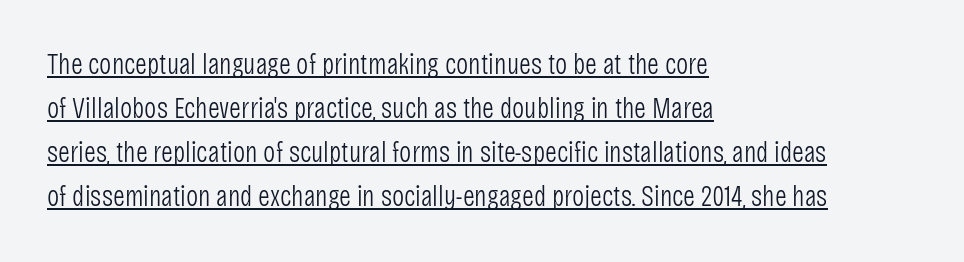
Is this a heavy cut? Hardly; it is regular or lighter. Notice how the stems are strictly vertical — no italics here. Is the block centered? No — it sits flush against the left margin. The designer went with a sans here, leaving each stem footless. Here the designer chose a conventional face with non-uniform glyph widths.
